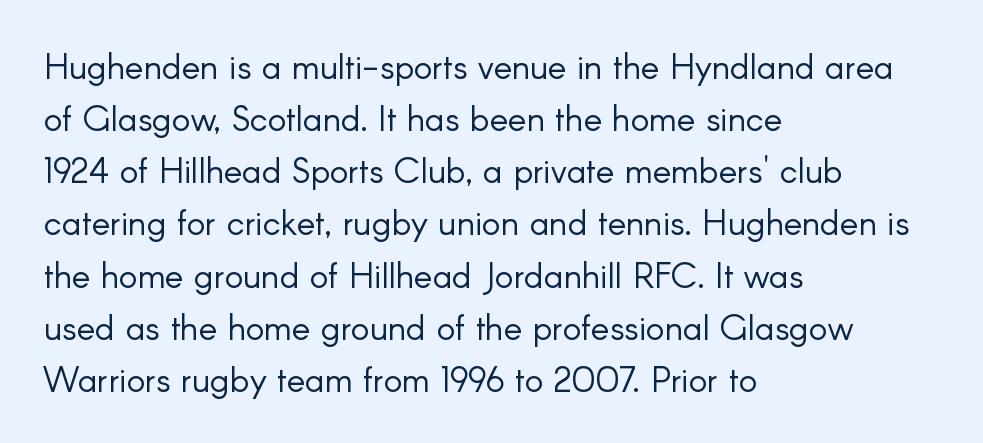
Alignment: flush left. No chunkiness to these letters — they're not bold. Descenders are the only things crossing below the line. The vertical gap from one line to the next is medium. This sample uses a sans-serif face. Spacing verdict: proportional, widths tailored to each character.
